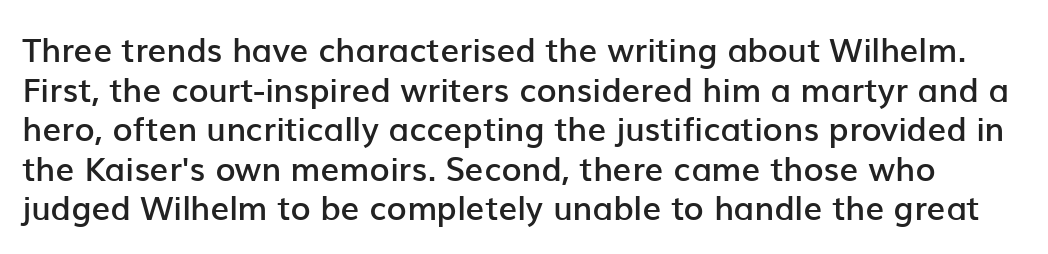
{"serif": "no", "italic": "no", "bold": "semi", "weight": "semibold", "width": "normal", "stroke_contrast": "low", "x_height": "medium", "monospaced": "no", "underline": "no", "line_spacing_ratio": 1.2, "letter_spacing": "normal", "letter_spacing_em": 0.0, "glyph_px": 33}
